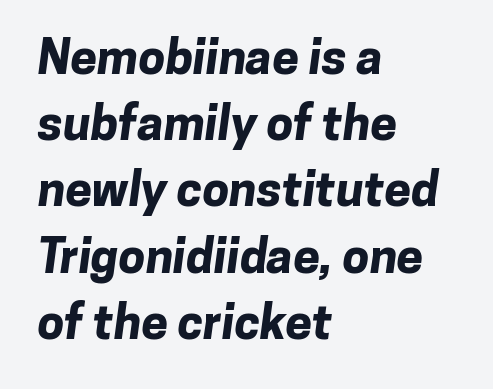
{"serif": "no", "bold": "yes", "weight": "bold", "width": "normal", "stroke_contrast": "low", "x_height": "medium", "monospaced": "no", "underline": "no", "align": "left", "line_spacing": "normal", "line_spacing_ratio": 1.38, "letter_spacing": "normal", "letter_spacing_em": 0.0, "glyph_px": 48}
